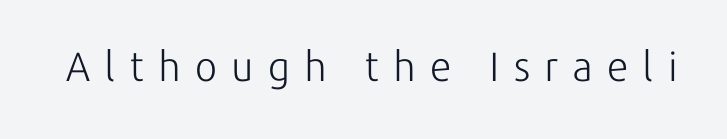
The image shows 41 px light sans-serif type, upright; set unusually wide letter spacing (+0.35 em), not underlined; low stroke contrast and a medium x-height.
